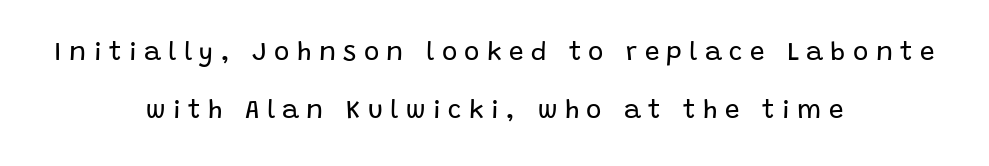
{"italic": "no", "bold": "no", "underline": "no", "align": "center", "line_spacing": "loose", "line_spacing_ratio": 2.24, "letter_spacing": "wide", "letter_spacing_em": 0.28, "glyph_px": 26}
